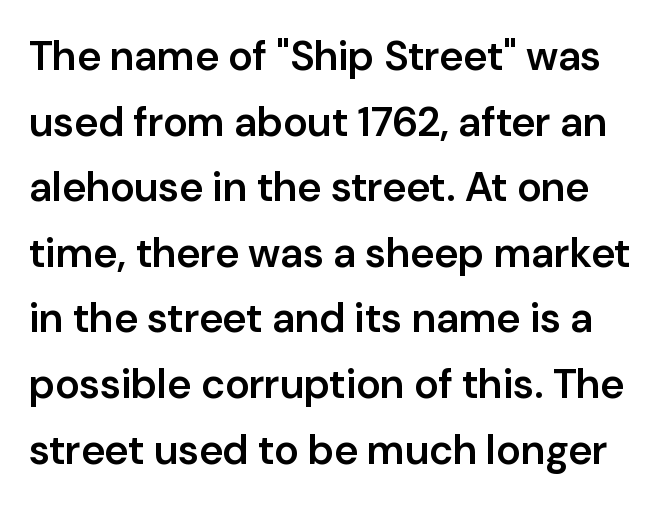
If you measured baseline to baseline, you'd find a middling distance. Anything drawn beneath the words? Only blank space. There is no visible air inserted between adjacent glyphs. A typesetter would mark this as roman, not italic. The type family on display is of the sans-serif kind. The strokes are fattened partway — semibold, not bold.
